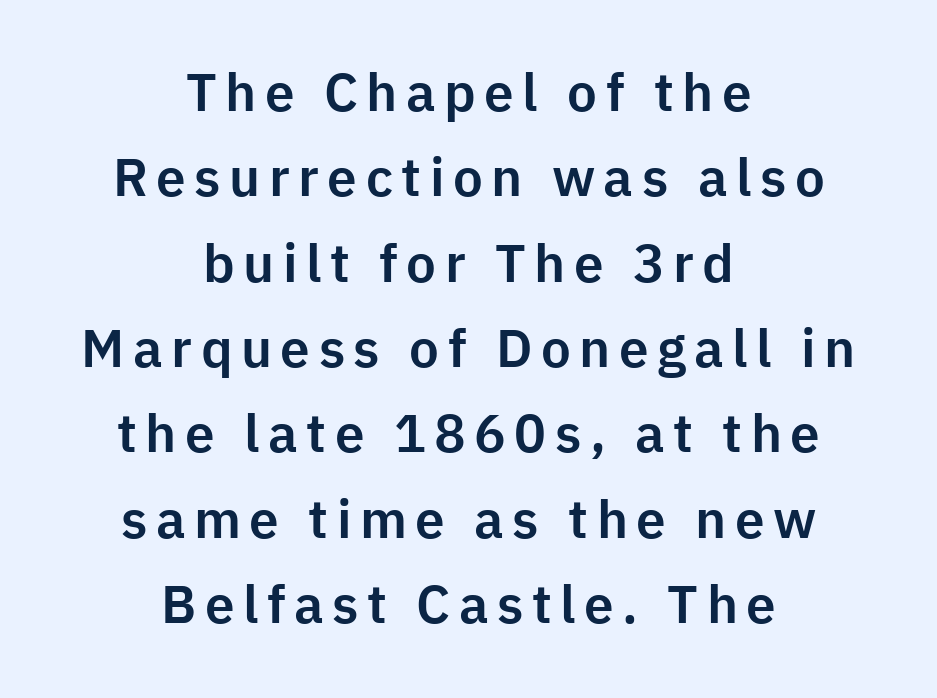
The image shows 53 px sans-serif type, upright; set centered, normal line spacing (1.61x), not underlined; low stroke contrast and a medium x-height.
